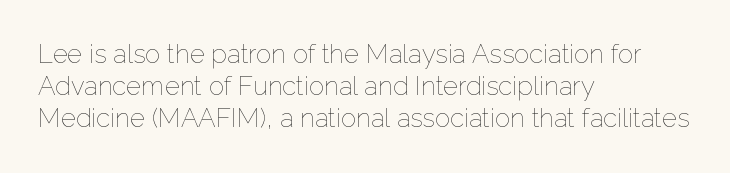
{"italic": "no", "bold": "no", "underline": "no", "align": "left", "line_spacing_ratio": 1.24, "letter_spacing": "normal", "letter_spacing_em": 0.0, "glyph_px": 26}
